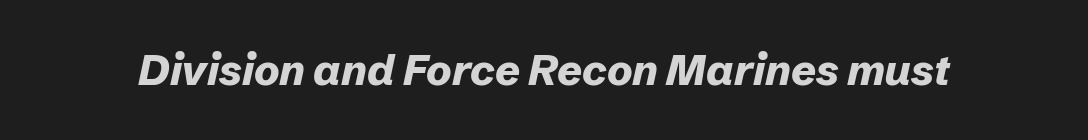
The image shows 43 px bold type, italic (leaning right); set normal letter spacing, not underlined; low stroke contrast and a medium x-height.
